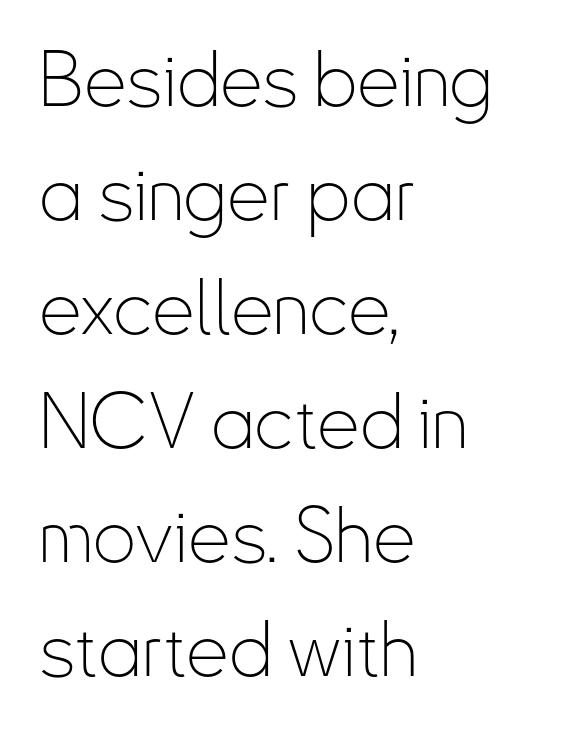
Q: Is the text bold? A: No.
Q: Is the text italic (slanted)? A: No, it is upright.
Q: Is the typeface a serif or a sans-serif typeface? A: Sans-serif.
Q: Is the text underlined? A: No.
Q: How is the paragraph aligned? A: Left-aligned.
Q: Is the spacing between letters normal or unusually wide? A: Normal.
Q: Is the spacing between lines tight, normal or loose? A: Normal.
Q: Width (condensed, normal, or wide)? A: Condensed.
Q: Stroke contrast? A: Low.
Q: x-height? A: Small.
Q: Monospaced? A: No.
